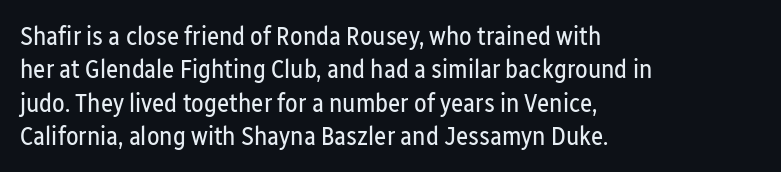
Q: Is the text bold? A: No.
Q: Is the text italic (slanted)? A: No, it is upright.
Q: Is the text underlined? A: No.
Q: How is the paragraph aligned? A: Left-aligned.
Q: Is the spacing between letters normal or unusually wide? A: Normal.
Q: Is the spacing between lines tight, normal or loose? A: Normal.
